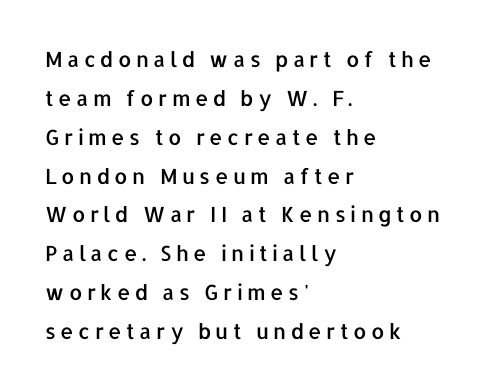
Q: Is the text italic (slanted)? A: No, it is upright.
Q: Is the text underlined? A: No.
Q: How is the paragraph aligned? A: Left-aligned.
Q: Is the spacing between letters normal or unusually wide? A: Unusually wide.
